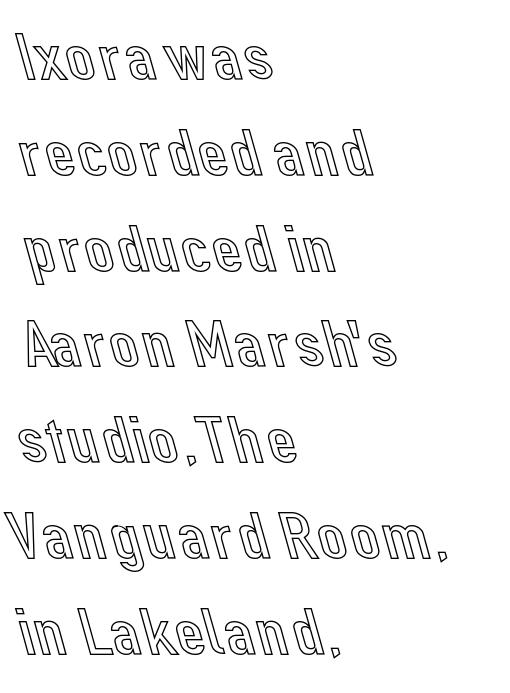
The image shows 67 px text type; set left-aligned, normal line spacing (1.43x), normal letter spacing, not underlined; a medium x-height.
